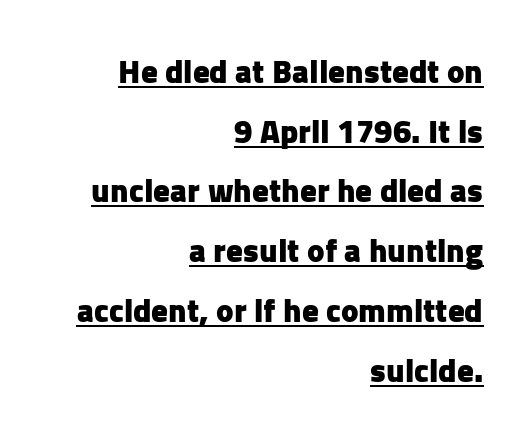
Q: Is the text bold? A: Yes.
Q: Is the text italic (slanted)? A: No, it is upright.
Q: Is the typeface a serif or a sans-serif typeface? A: Sans-serif.
Q: Is the text underlined? A: Yes.
Q: How is the paragraph aligned? A: Right-aligned.
Q: Is the spacing between letters normal or unusually wide? A: Normal.
Q: Width (condensed, normal, or wide)? A: Normal.
Q: Stroke contrast? A: Low.
Q: x-height? A: Medium.
Q: Monospaced? A: No.
